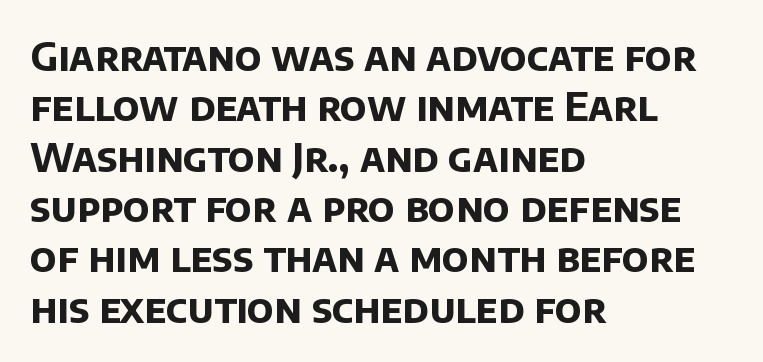
The image shows 39 px bold sans-serif type; set left-aligned, normal line spacing (1.29x), normal letter spacing, not underlined; low stroke contrast and a large x-height.
